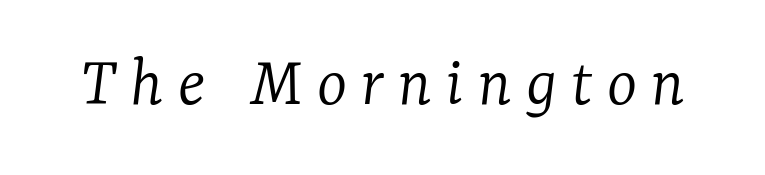
The image shows 72 px light serif type, italic (leaning right); set unusually wide letter spacing (+0.2 em), not underlined; low stroke contrast and a medium x-height.
